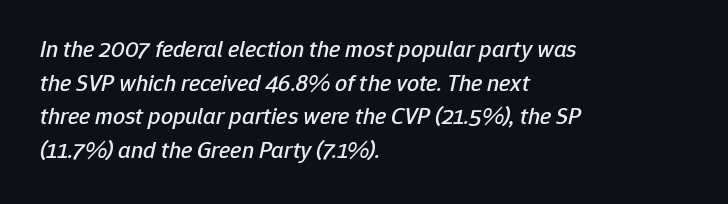
A classic flush-left, rag-right setting is used for this passage. The glyphs look as if they've been sheared to an angle. The letterforms sit shoulder to shoulder at normal distance. The designer left line spacing at the default. Words float on clear page, feet unadorned.
